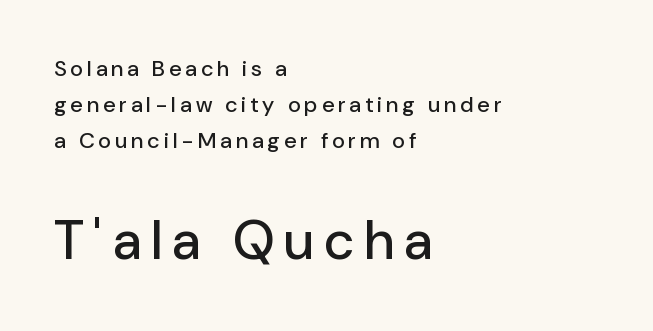
The image shows 54 px sans-serif type, upright; set left-aligned, normal line spacing (1.64x), not underlined; the second (bottom) block is 2.45x larger; low stroke contrast and a medium x-height.
